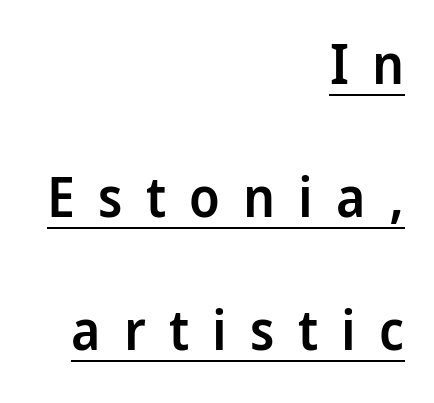
The image shows 55 px semibold, condensed sans-serif type, upright; set right-aligned, loose line spacing (2.42x), unusually wide letter spacing (+0.42 em), underlined; low stroke contrast and a large x-height.
